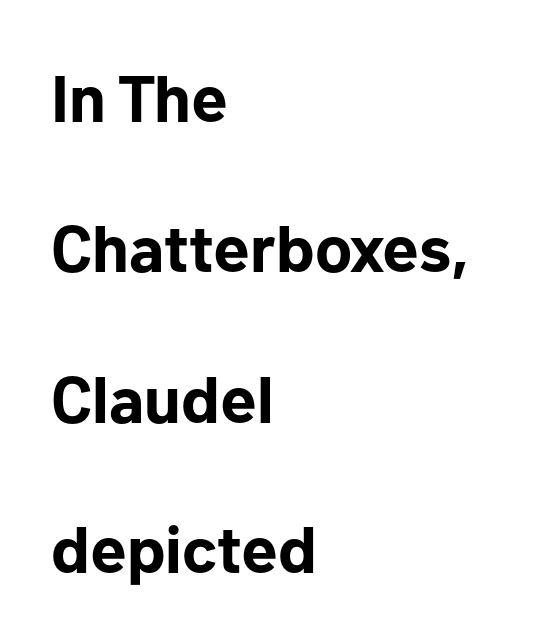
{"serif": "no", "italic": "no", "bold": "yes", "weight": "bold", "width": "normal", "stroke_contrast": "low", "x_height": "medium", "monospaced": "no", "underline": "no", "align": "left", "line_spacing": "loose", "line_spacing_ratio": 2.28, "letter_spacing": "normal", "letter_spacing_em": 0.0, "glyph_px": 66}
